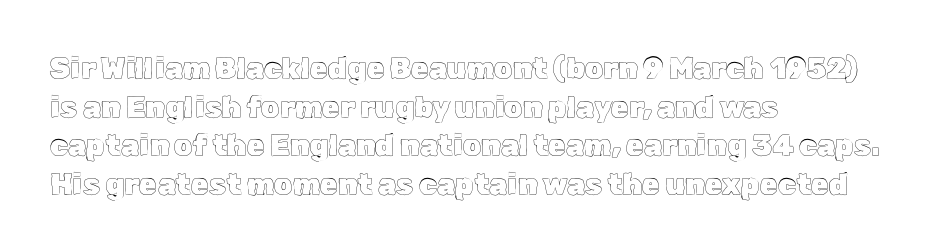
The image shows 29 px text type, upright; set left-aligned, normal line spacing (1.33x), normal letter spacing, not underlined; a medium x-height.
